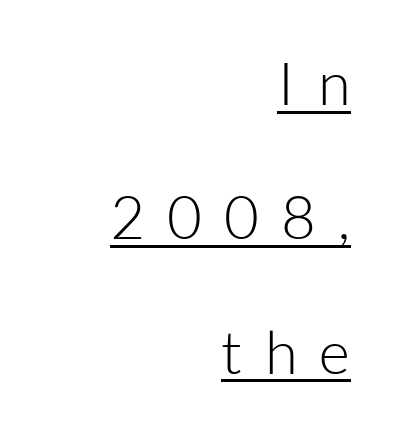
The image shows 60 px light sans-serif type, upright; set right-aligned, loose line spacing (2.24x), unusually wide letter spacing (+0.37 em), underlined; low stroke contrast and a medium x-height.
